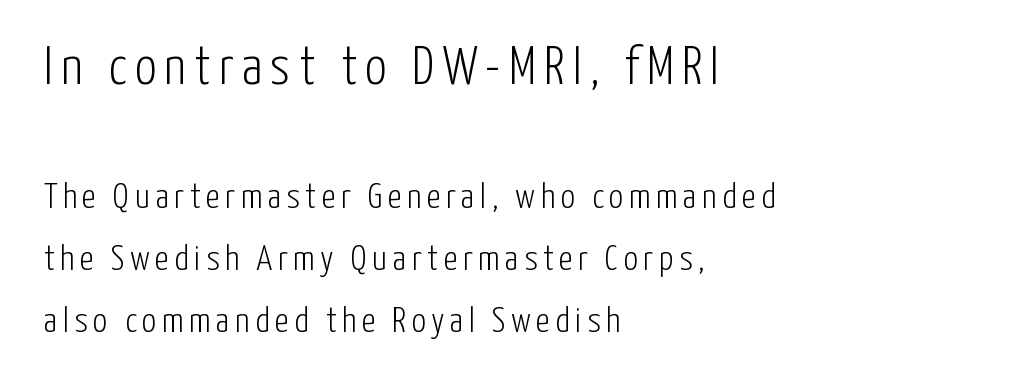
The image shows 54 px light, condensed sans-serif type, upright; set left-aligned, line spacing 1.73x, not underlined; the first (top) block is 1.5x larger; low stroke contrast and a medium x-height.
